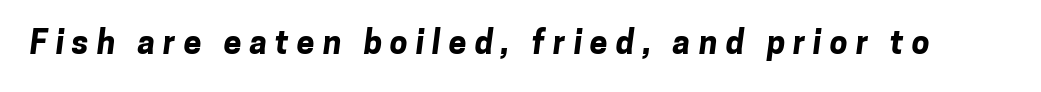
The image shows 32 px bold sans-serif type; set unusually wide letter spacing (+0.25 em), not underlined; low stroke contrast and a medium x-height.
